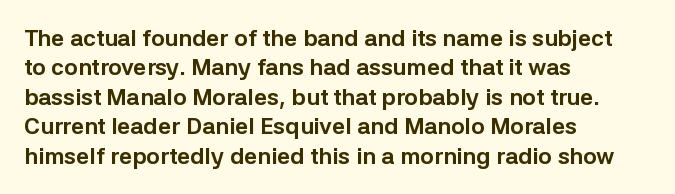
The image shows 23 px bold type, upright; set left-aligned, normal line spacing (1.28x), normal letter spacing, not underlined.
